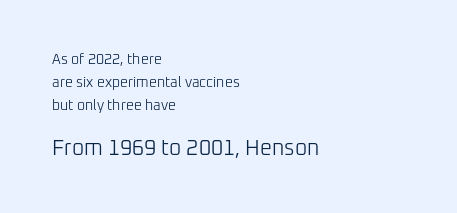
The typesetter chose a ragged-right arrangement here. The face used here appears at its bigger size in the lower chunk. The letters stand upright; this is a roman face. The horizontal fit of the characters is conventional and even. The weight would be labelled regular, book, light, or lighter still.
